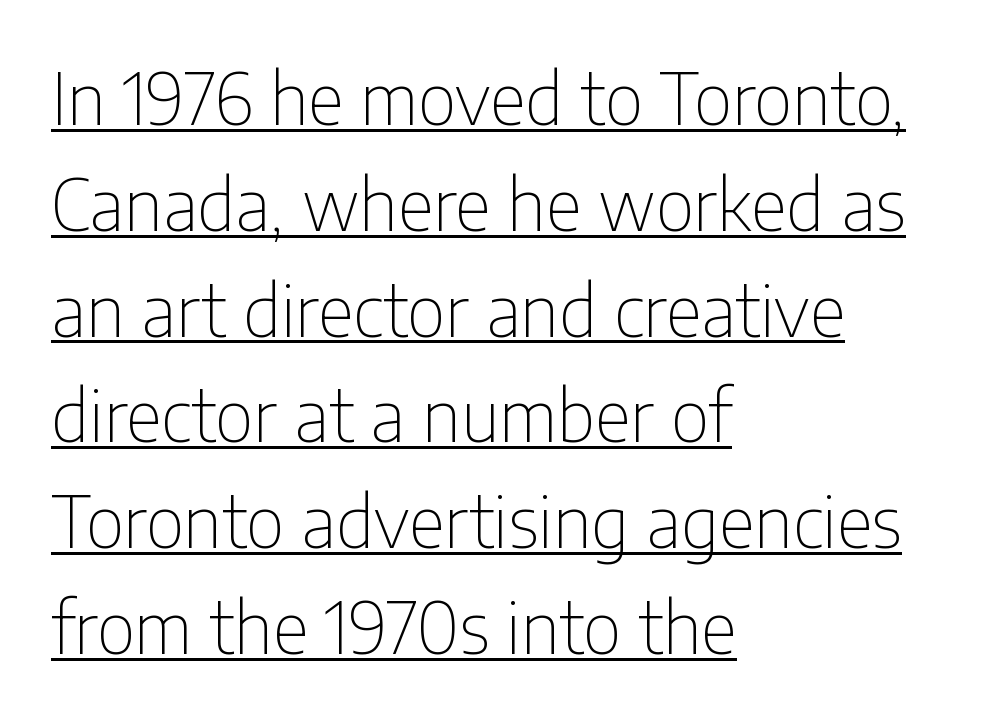
{"serif": "no", "italic": "no", "bold": "no", "weight": "thin", "width": "condensed", "stroke_contrast": "low", "x_height": "medium", "monospaced": "no", "underline": "yes", "align": "left", "line_spacing": "normal", "line_spacing_ratio": 1.49, "letter_spacing": "normal", "letter_spacing_em": 0.0, "glyph_px": 71}
